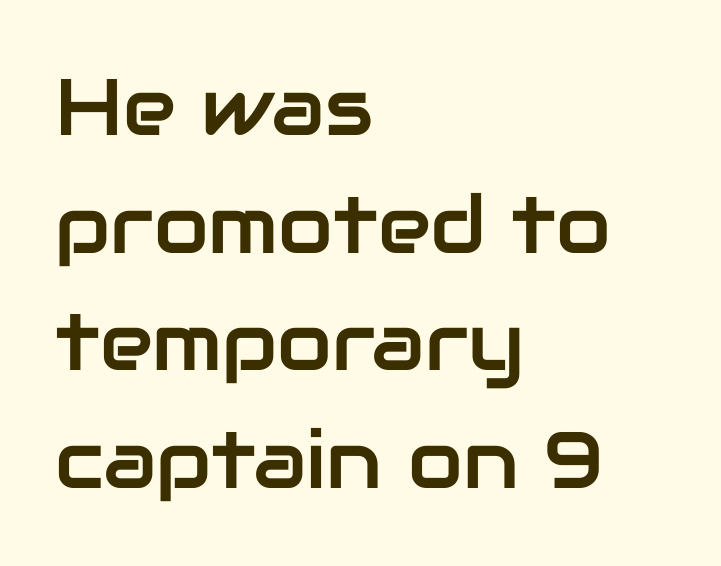
If you measured baseline to baseline, you'd find a middling distance. Stroke terminals: plain, sans-serif. Spacing verdict: proportional, widths tailored to each character. This rendering uses left alignment, leaving the right contour irregular.
